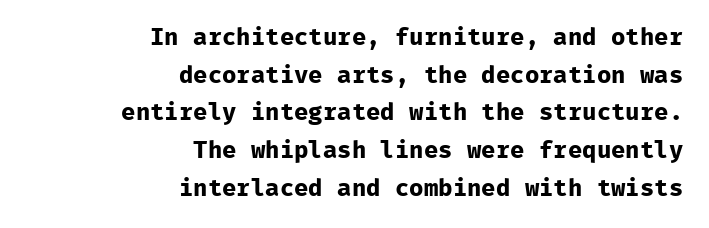
The image shows 24 px bold type, upright; set right-aligned, normal line spacing (1.57x), normal letter spacing, not underlined.
